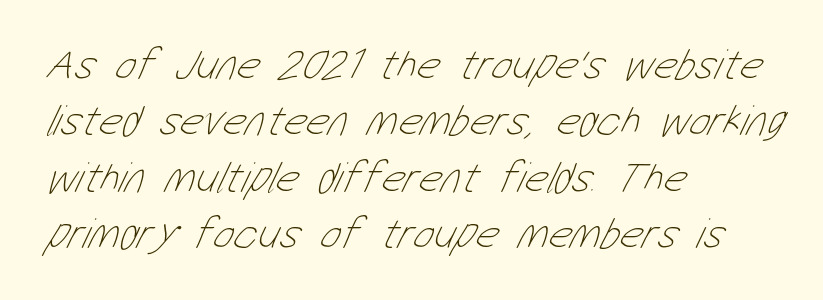
Q: Is the text bold? A: No.
Q: Is the text underlined? A: No.
Q: How is the paragraph aligned? A: Left-aligned.
Q: Is the spacing between letters normal or unusually wide? A: Normal.
Q: Is the spacing between lines tight, normal or loose? A: Normal.
Q: Width (condensed, normal, or wide)? A: Condensed.
Q: Stroke contrast? A: Low.
Q: x-height? A: Medium.
Q: Monospaced? A: No.
